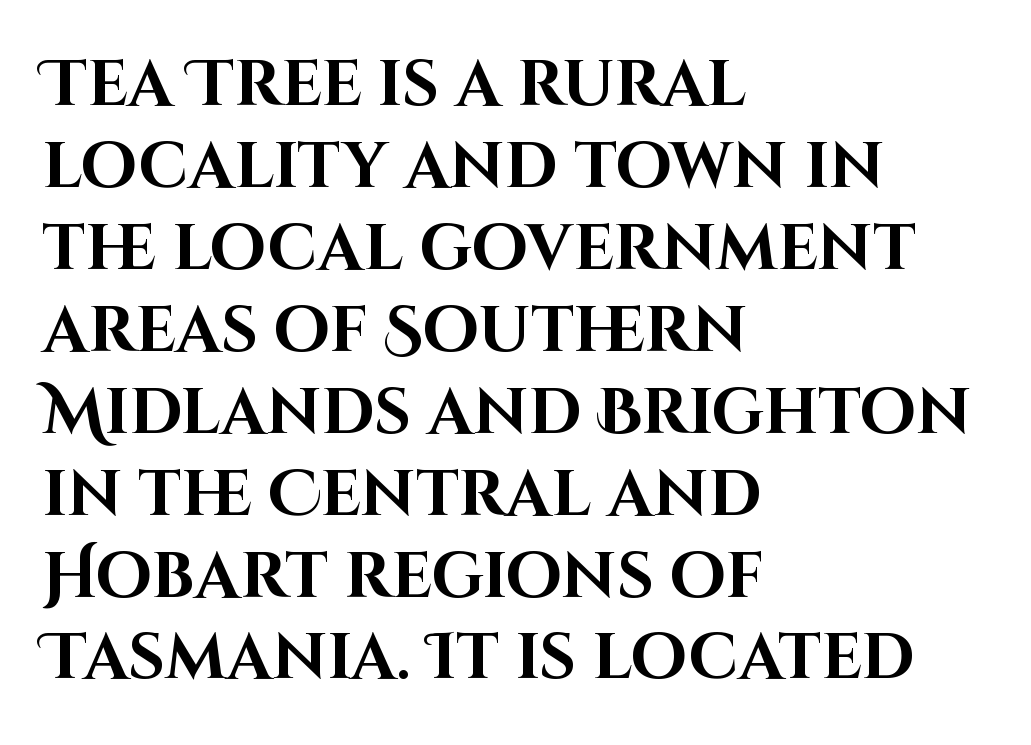
The designer went with a sans here, leaving each stem footless. Italic? Not at all — the glyphs are vertical. The glyphs are unaccompanied by any horizontal stroke below them. The rows are spaced the way most documents space them.
